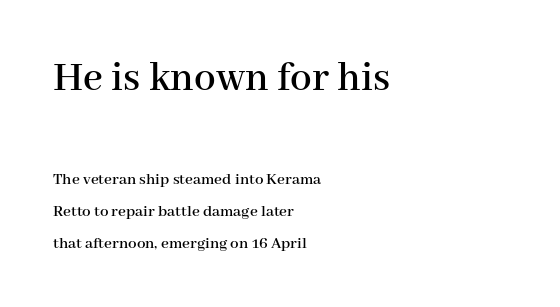
{"serif": "yes", "italic": "no", "width": "normal", "stroke_contrast": "high", "x_height": "medium", "monospaced": "no", "underline": "no", "align": "left", "line_spacing_ratio": 1.89, "letter_spacing": "normal", "letter_spacing_em": 0.0, "larger_block": "first", "size_ratio": 2.53, "glyph_px": 43}
